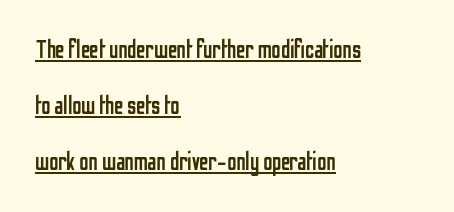
Every character sits straight up, as roman type does. What decoration does the sample have? An underline. The space between consecutive lines is lavish. If you drew a ruler down the left edge, every line would touch it.
